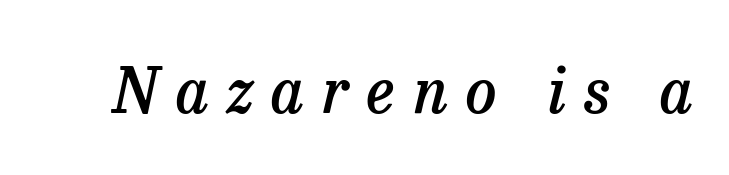
Letters rest on an invisible, unmarked baseline. Note: serifs present on the glyphs. Note the varied advance widths — an 'i' is clearly narrower than an 'm'. The face used here is a semibold: visibly heavier than regular, lighter than bold.
